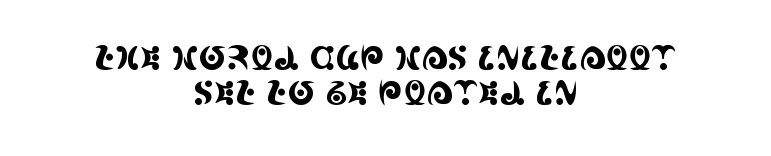
The image shows 33 px condensed serif type, upright; set centered, tight line spacing (1.05x), normal letter spacing, not underlined; a large x-height.
